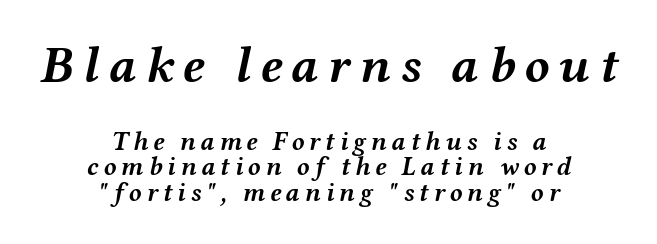
Q: Is the text bold? A: Yes.
Q: Is the text italic (slanted)? A: Yes, it leans right by about 12 degrees.
Q: Is the text underlined? A: No.
Q: How is the paragraph aligned? A: Centered.
Q: Is the spacing between lines tight, normal or loose? A: Tight.
Q: Which block of text is set in a larger size, the first (top) or the second (bottom)? A: The first (top) one.
Q: Width (condensed, normal, or wide)? A: Wide.
Q: Stroke contrast? A: Medium.
Q: x-height? A: Medium.
Q: Monospaced? A: No.
